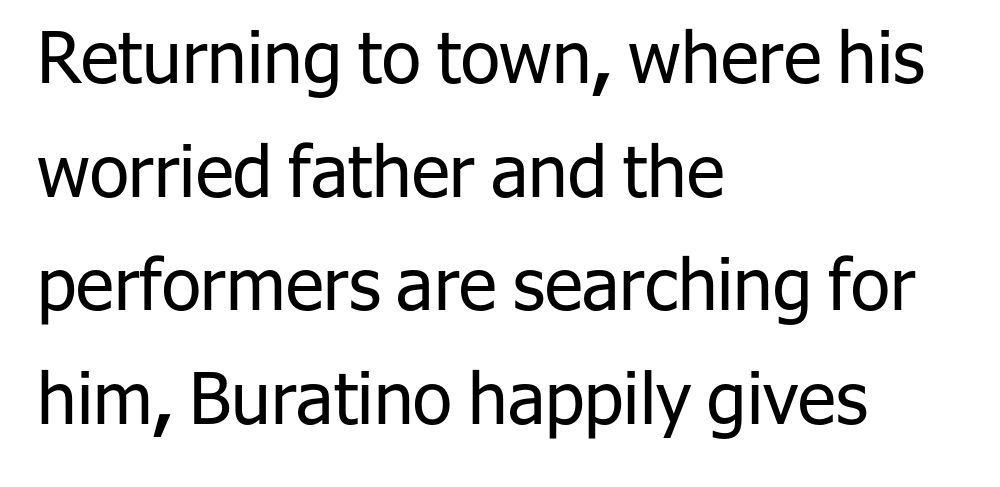
The image shows 71 px regular-weight sans-serif type, upright; set left-aligned, normal line spacing (1.6x), normal letter spacing, not underlined; low stroke contrast and a medium x-height.
